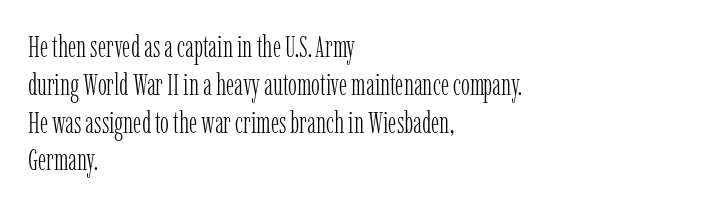
The image shows 30 px light, condensed serif type, upright; set left-aligned, normal line spacing (1.26x), normal letter spacing, not underlined; low stroke contrast and a medium x-height.
